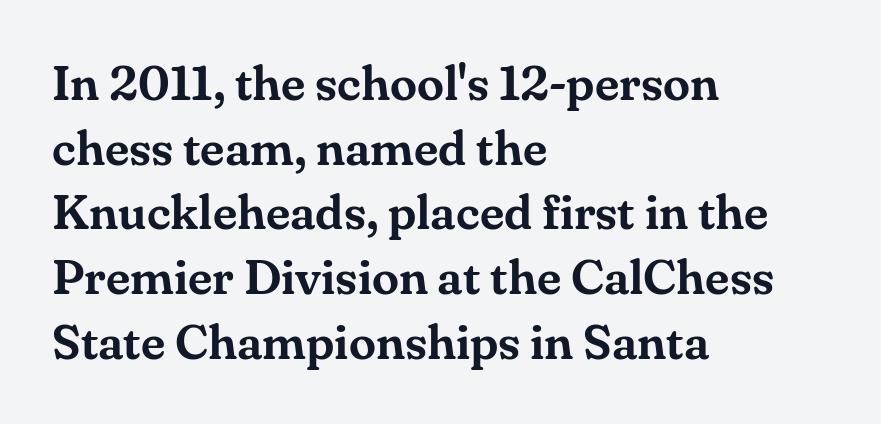
The image shows 49 px serif type, upright; set left-aligned, normal line spacing (1.32x), normal letter spacing, not underlined; medium stroke contrast and a small x-height.
